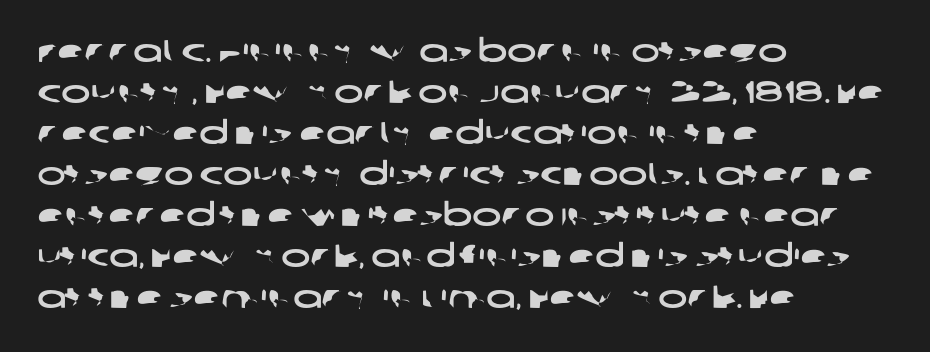
Any mark beneath the type? The region is blank. Here the glyphs are tracked normally, forming tight word shapes. Typographically, this falls in the sans-serif category. Notice how the passage keeps a crisp vertical edge on the left only.
